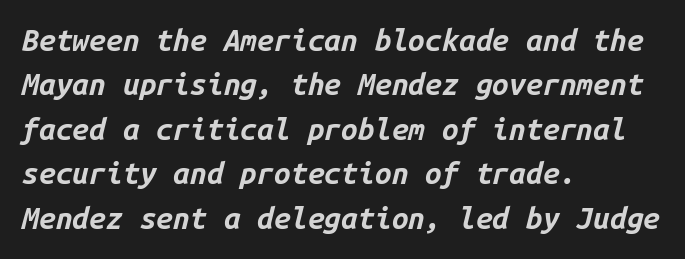
Q: Is the text bold? A: Yes.
Q: Is the text italic (slanted)? A: Yes, it leans right by about 14 degrees.
Q: Is the text underlined? A: No.
Q: How is the paragraph aligned? A: Left-aligned.
Q: Is the spacing between letters normal or unusually wide? A: Normal.
Q: Is the spacing between lines tight, normal or loose? A: Normal.
Q: Width (condensed, normal, or wide)? A: Normal.
Q: Stroke contrast? A: Low.
Q: x-height? A: Medium.
Q: Monospaced? A: Yes.
